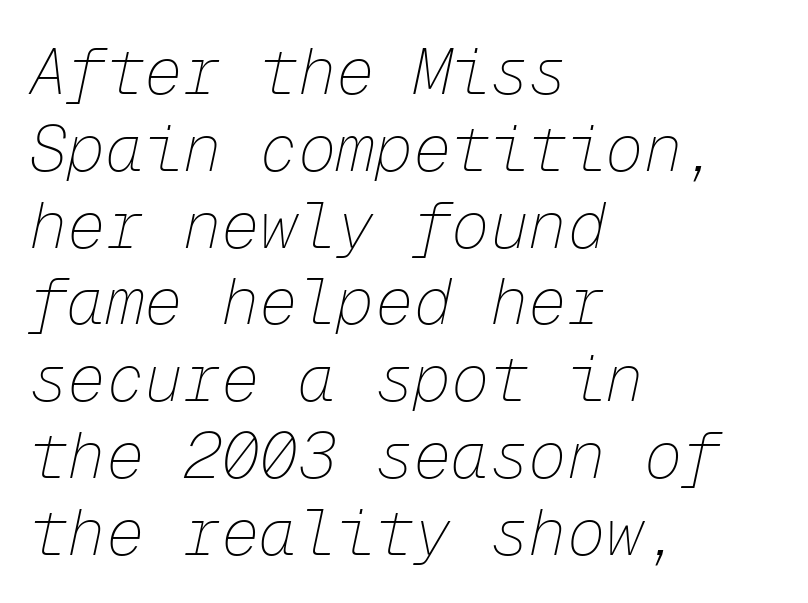
The image shows 64 px thin type, italic (leaning right), monospaced; set left-aligned, line spacing 1.2x, normal letter spacing, not underlined; low stroke contrast and a medium x-height.
